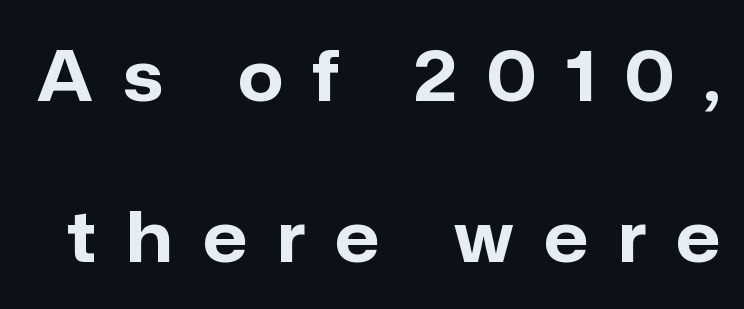
Observe the absence of serifs on each vertical stroke in this sample. Does the weight exceed regular? Yes, all the way to bold. The type sits square on the baseline with zero lean. Inter-character spacing is expanded well beyond the font's built-in metrics. Vertical spacing — loose.
